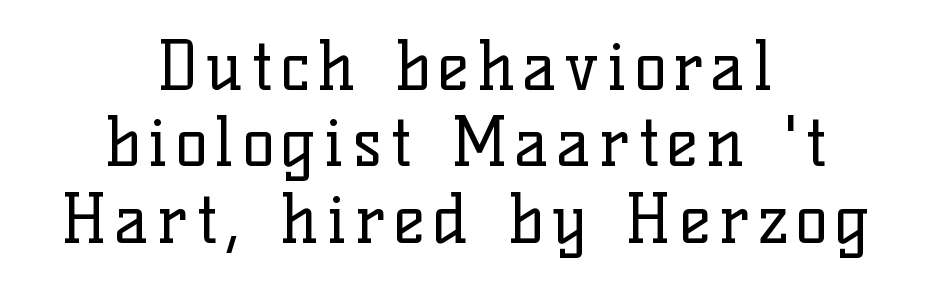
Q: Is the text bold? A: No.
Q: Is the text italic (slanted)? A: No, it is upright.
Q: Is the typeface a serif or a sans-serif typeface? A: Serif.
Q: Is the text underlined? A: No.
Q: How is the paragraph aligned? A: Centered.
Q: Is the spacing between lines tight, normal or loose? A: Tight.
Q: Width (condensed, normal, or wide)? A: Normal.
Q: Stroke contrast? A: Low.
Q: x-height? A: Medium.
Q: Monospaced? A: No.
